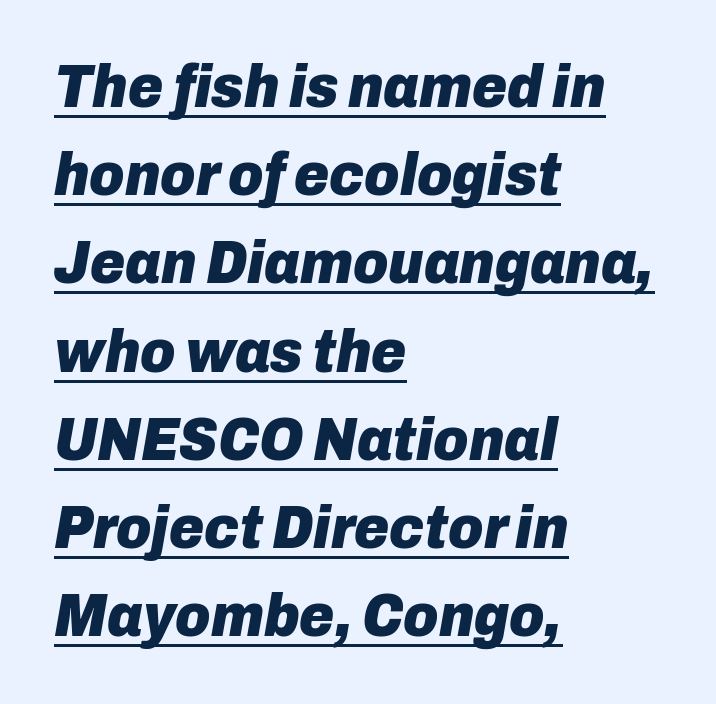
The image shows 60 px heavy type, italic (leaning right); set left-aligned, normal line spacing (1.47x), normal letter spacing, underlined; low stroke contrast and a medium x-height.
